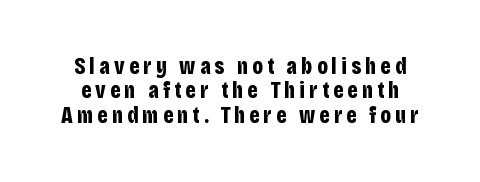
Q: Is the text bold? A: Yes.
Q: Is the text italic (slanted)? A: No, it is upright.
Q: Is the text underlined? A: No.
Q: Is the spacing between lines tight, normal or loose? A: Tight.
